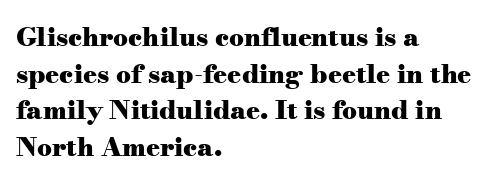
The image shows 26 px bold type, upright; set left-aligned, normal line spacing (1.41x), normal letter spacing, not underlined.
